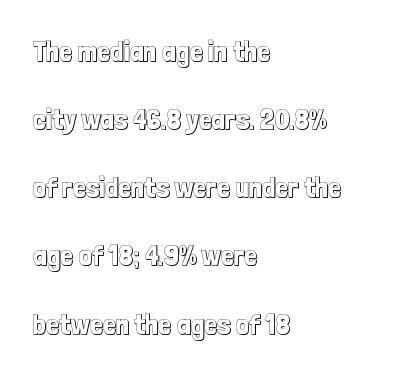
Varying glyph widths throughout — classic text-font behaviour. Do the letters lean? They stand straight. There is no visible air inserted between adjacent glyphs. Left-aligned paragraph, ragged on the right. Honestly, there is no underline to notice here at all. Successive baselines arrive slowly, with a big drop between each.
